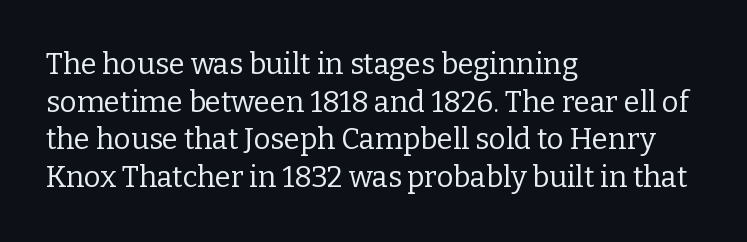
{"serif": "yes", "italic": "no", "bold": "no", "weight": "regular", "width": "normal", "stroke_contrast": "low", "x_height": "medium", "monospaced": "no", "underline": "no", "align": "left", "line_spacing": "normal", "line_spacing_ratio": 1.3, "letter_spacing": "normal", "letter_spacing_em": 0.0, "glyph_px": 29}
